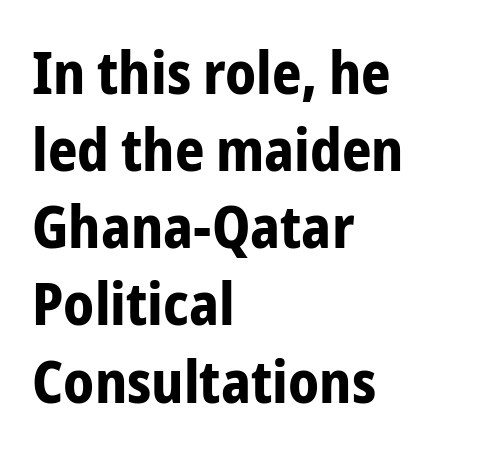
You could not count columns in this text — the font is proportionally spaced. A student would call this left alignment; a typographer would say flush left, rag right. The glyphs have the mass of a bold cut. Line spacing here is normal. The type is set solid horizontally, with unmodified tracking.
